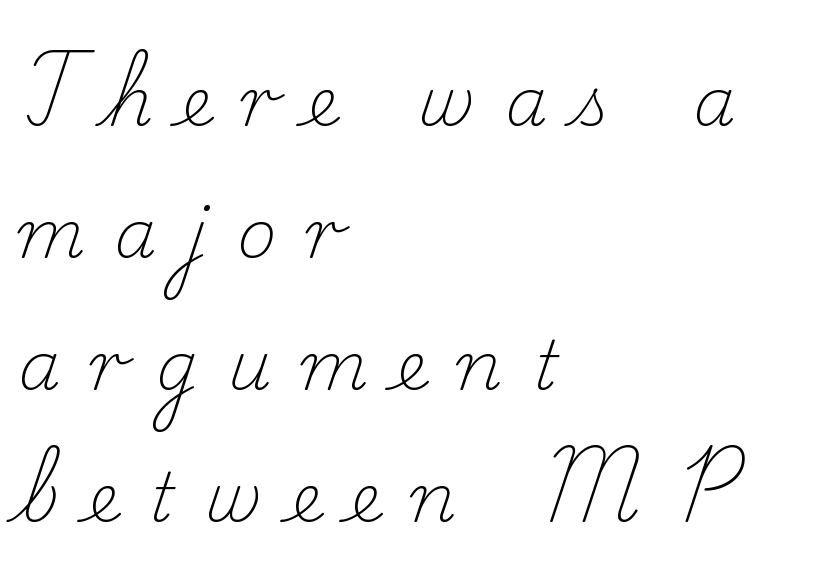
Q: Is the text bold? A: No.
Q: Is the text italic (slanted)? A: Yes.
Q: Is the typeface a serif or a sans-serif typeface? A: Serif.
Q: Is the text underlined? A: No.
Q: How is the paragraph aligned? A: Left-aligned.
Q: Is the spacing between letters normal or unusually wide? A: Unusually wide.
Q: Is the spacing between lines tight, normal or loose? A: Loose.
Q: Width (condensed, normal, or wide)? A: Normal.
Q: Stroke contrast? A: Low.
Q: x-height? A: Small.
Q: Monospaced? A: No.
